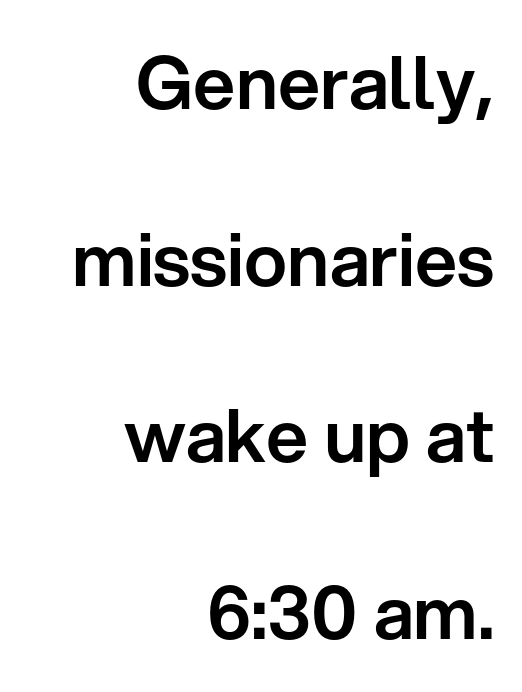
The image shows 73 px sans-serif type, upright; set right-aligned, loose line spacing (2.42x), normal letter spacing, not underlined; low stroke contrast and a medium x-height.
